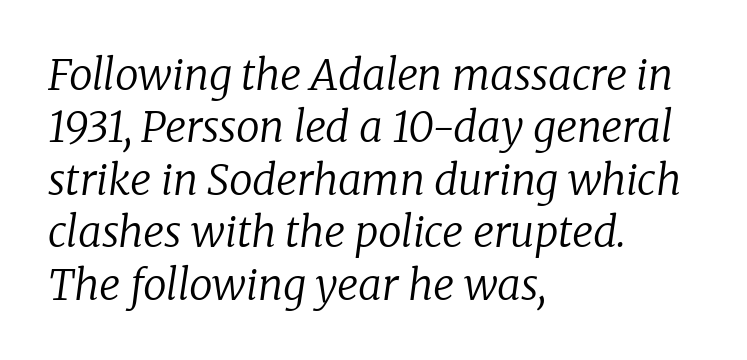
The image shows 42 px regular-weight serif type, italic (leaning right); set left-aligned, normal line spacing (1.25x), normal letter spacing, not underlined; low stroke contrast and a medium x-height.
